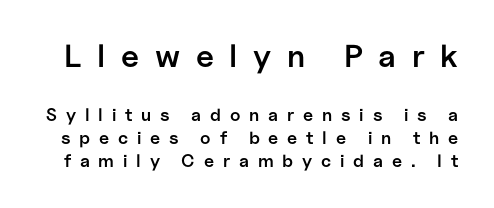
The image shows 32 px semibold sans-serif type, upright; set normal line spacing (1.28x), unusually wide letter spacing (+0.49 em), not underlined; the first (top) block is 1.78x larger; low stroke contrast and a medium x-height.
